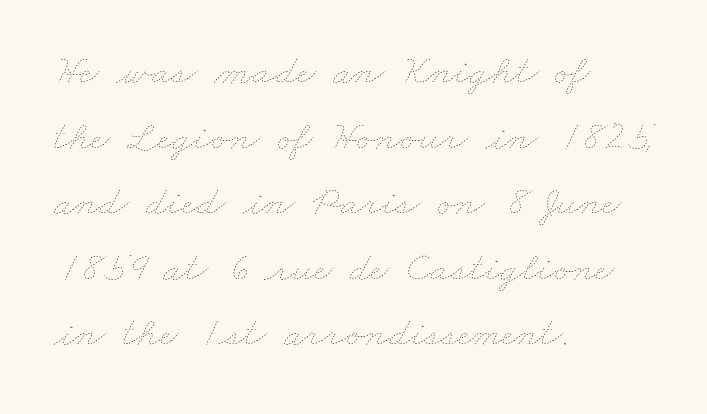
The image shows 42 px thin, wide type; set left-aligned, normal line spacing (1.56x), normal letter spacing, not underlined; low stroke contrast and a small x-height.
